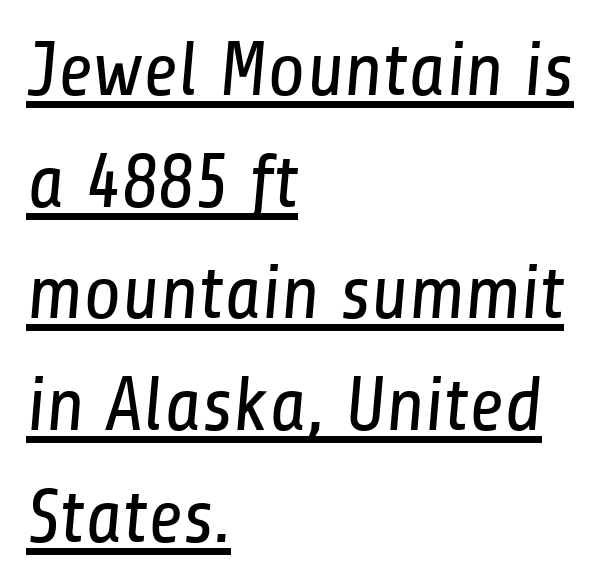
The image shows 77 px regular-weight, condensed sans-serif type; set left-aligned, normal line spacing (1.45x), normal letter spacing, underlined; low stroke contrast and a medium x-height.
